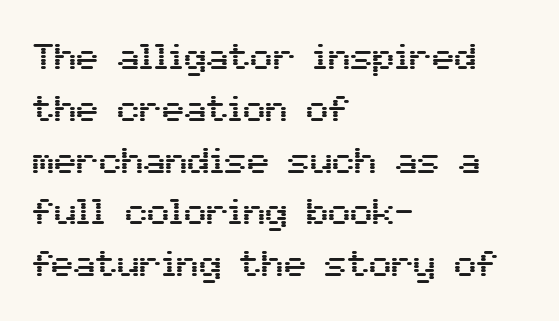
These lines are rendered in a variable-pitch font. Notice how descenders clear the ascenders below comfortably — that's standard leading. It's the straight-up-and-down kind of type. Each line starts at the same left margin while the right side varies. How are the letters spaced? Ordinarily, with no added tracking. The baseline area is clear.
